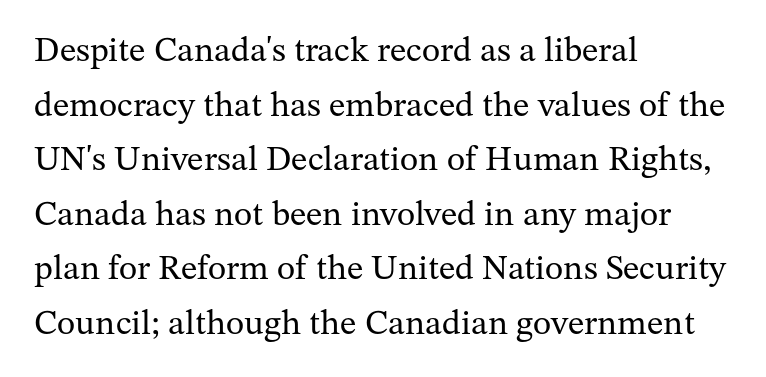
Q: Is the text bold? A: No.
Q: Is the text italic (slanted)? A: No, it is upright.
Q: Is the typeface a serif or a sans-serif typeface? A: Serif.
Q: Is the text underlined? A: No.
Q: How is the paragraph aligned? A: Left-aligned.
Q: Is the spacing between letters normal or unusually wide? A: Normal.
Q: Is the spacing between lines tight, normal or loose? A: Normal.
Q: Width (condensed, normal, or wide)? A: Normal.
Q: Stroke contrast? A: Medium.
Q: x-height? A: Medium.
Q: Monospaced? A: No.
